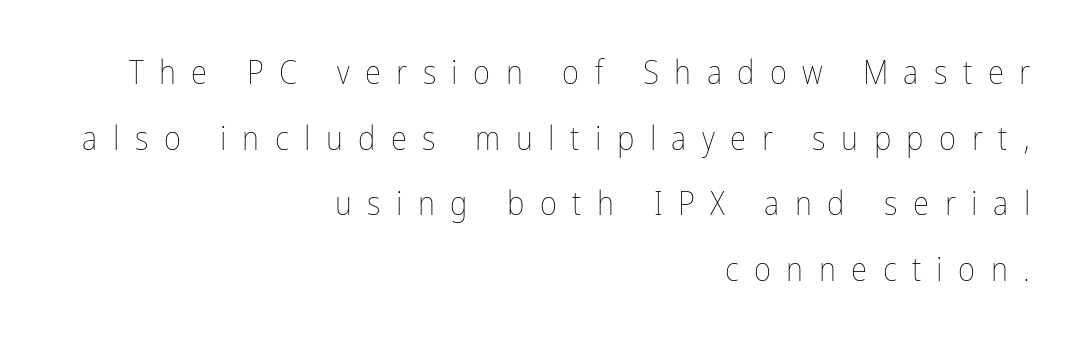
{"italic": "no", "bold": "no", "weight": "thin", "width": "condensed", "stroke_contrast": "low", "x_height": "medium", "monospaced": "no", "underline": "no", "align": "right", "line_spacing": "loose", "line_spacing_ratio": 1.99, "letter_spacing": "wide", "letter_spacing_em": 0.47, "glyph_px": 33}
